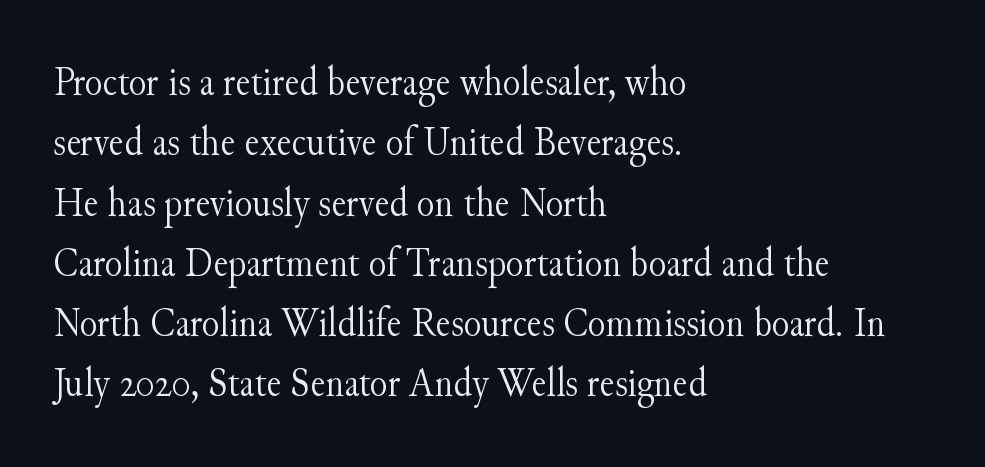
The image shows 41 px light serif type, upright; set left-aligned, normal line spacing (1.47x), normal letter spacing, not underlined; medium stroke contrast and a small x-height.
